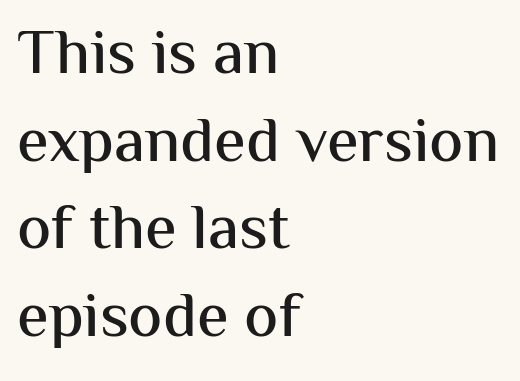
Q: Is the text italic (slanted)? A: No, it is upright.
Q: Is the typeface a serif or a sans-serif typeface? A: Sans-serif.
Q: Is the text underlined? A: No.
Q: How is the paragraph aligned? A: Left-aligned.
Q: Is the spacing between letters normal or unusually wide? A: Normal.
Q: Is the spacing between lines tight, normal or loose? A: Normal.
Q: Width (condensed, normal, or wide)? A: Normal.
Q: Stroke contrast? A: Medium.
Q: x-height? A: Medium.
Q: Monospaced? A: No.
